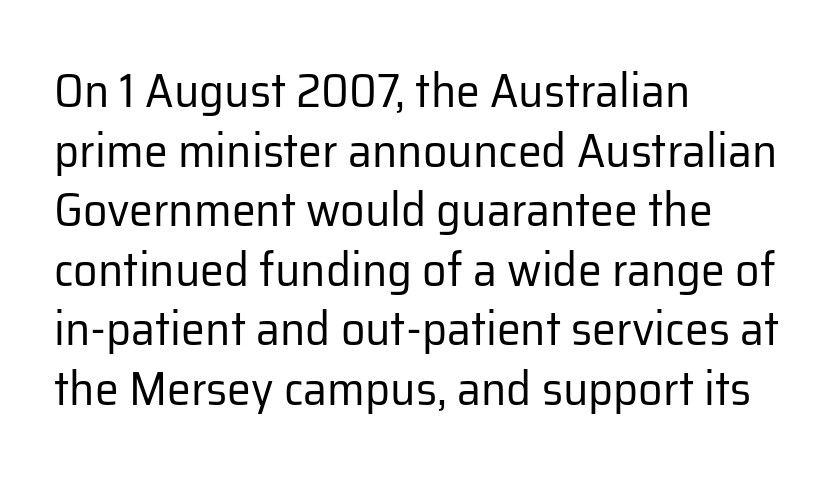
Q: Is the text bold? A: No.
Q: Is the text italic (slanted)? A: No, it is upright.
Q: Is the typeface a serif or a sans-serif typeface? A: Sans-serif.
Q: Is the text underlined? A: No.
Q: How is the paragraph aligned? A: Left-aligned.
Q: Is the spacing between letters normal or unusually wide? A: Normal.
Q: Width (condensed, normal, or wide)? A: Normal.
Q: Stroke contrast? A: Low.
Q: x-height? A: Medium.
Q: Monospaced? A: No.
